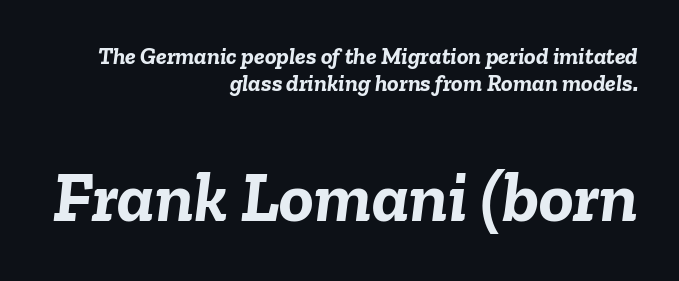
Q: Is the text bold? A: Yes.
Q: Is the text italic (slanted)? A: Yes, it leans right by about 6 degrees.
Q: Is the text underlined? A: No.
Q: How is the paragraph aligned? A: Right-aligned.
Q: Is the spacing between letters normal or unusually wide? A: Normal.
Q: Is the spacing between lines tight, normal or loose? A: Tight.
Q: Which block of text is set in a larger size, the first (top) or the second (bottom)? A: The second (bottom) one.
Q: Width (condensed, normal, or wide)? A: Normal.
Q: Stroke contrast? A: Low.
Q: x-height? A: Medium.
Q: Monospaced? A: No.
